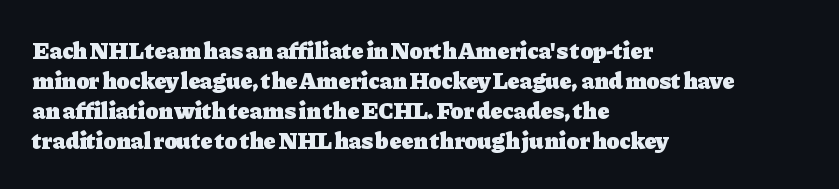
{"italic": "no", "bold": "yes", "underline": "no", "align": "left", "line_spacing": "normal", "line_spacing_ratio": 1.25, "letter_spacing": "normal", "letter_spacing_em": 0.0, "glyph_px": 24}
